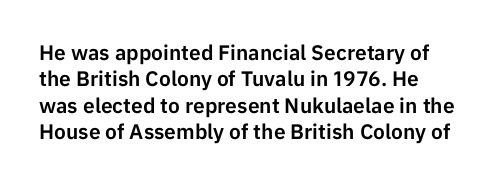
A normal amount of white space separates one row of letters from the next. Rendered with straight, roman letterforms. Unmarked baselines from the first word to the last. There is no visible air inserted between adjacent glyphs.
